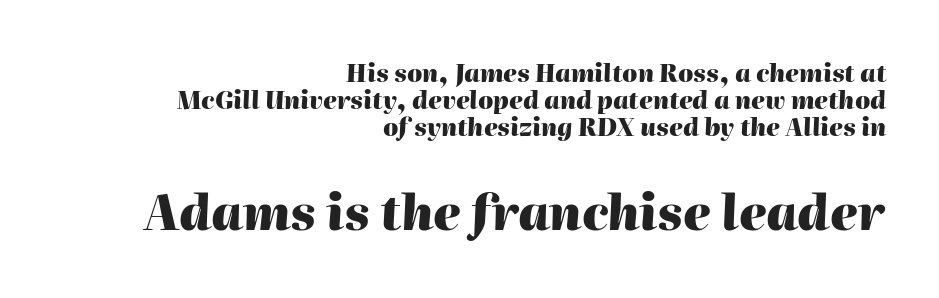
Q: Is the text bold? A: Yes.
Q: Is the text italic (slanted)? A: Yes, it leans right by about 2 degrees.
Q: Is the text underlined? A: No.
Q: How is the paragraph aligned? A: Right-aligned.
Q: Is the spacing between letters normal or unusually wide? A: Normal.
Q: Is the spacing between lines tight, normal or loose? A: Tight.
Q: Which block of text is set in a larger size, the first (top) or the second (bottom)? A: The second (bottom) one.
Q: Width (condensed, normal, or wide)? A: Normal.
Q: Stroke contrast? A: High.
Q: x-height? A: Medium.
Q: Monospaced? A: No.
